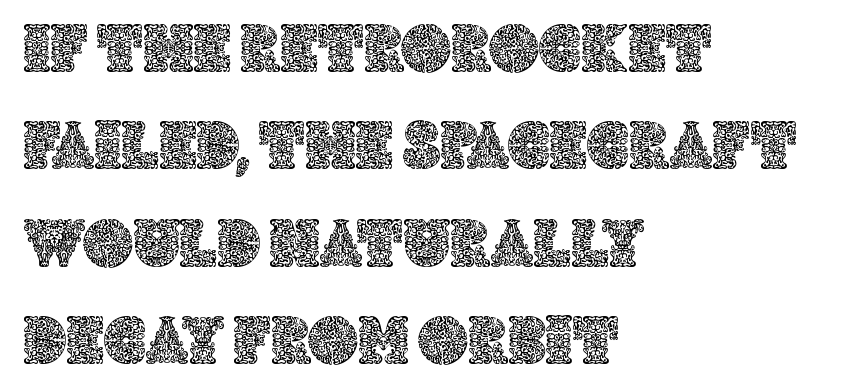
The image shows 69 px text type, upright; set left-aligned, normal line spacing (1.41x), normal letter spacing, not underlined; a large x-height.
